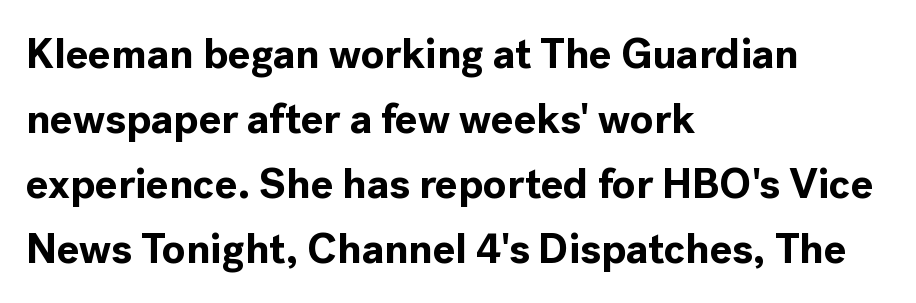
Q: Is the text bold? A: Yes.
Q: Is the text italic (slanted)? A: No, it is upright.
Q: Is the typeface a serif or a sans-serif typeface? A: Sans-serif.
Q: Is the text underlined? A: No.
Q: How is the paragraph aligned? A: Left-aligned.
Q: Is the spacing between letters normal or unusually wide? A: Normal.
Q: Is the spacing between lines tight, normal or loose? A: Normal.
Q: Width (condensed, normal, or wide)? A: Normal.
Q: x-height? A: Medium.
Q: Monospaced? A: No.
